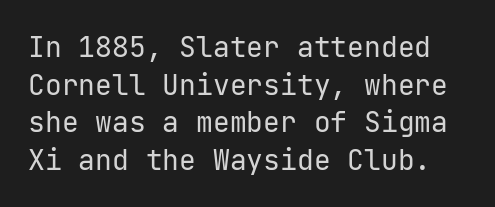
{"serif": "no", "italic": "no", "bold": "no", "weight": "regular", "width": "normal", "stroke_contrast": "low", "x_height": "medium", "underline": "no", "line_spacing": "normal", "line_spacing_ratio": 1.34, "letter_spacing": "normal", "letter_spacing_em": 0.0, "glyph_px": 28}
